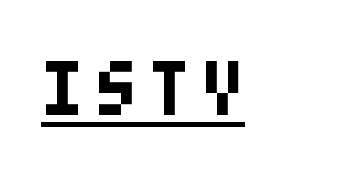
Classification — sans serif. Designer's note — italics off, roman on. What decoration does the sample have? An underline. Chunky letters — that's bold for sure.
